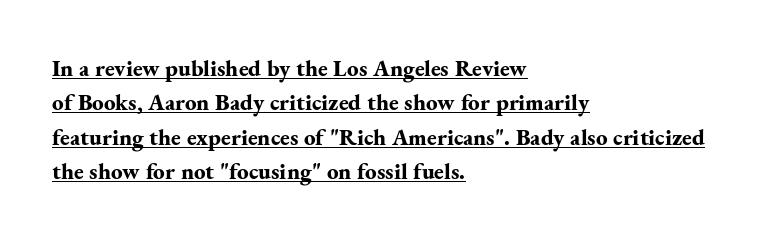
This sample keeps an unexceptional amount of space between lines. Tracking here is standard; glyphs follow each other at the usual distance. Rendered with straight, roman letterforms. These characters rest on top of a visible drawn line. As a designer I'd log this as weight 700, bold.
